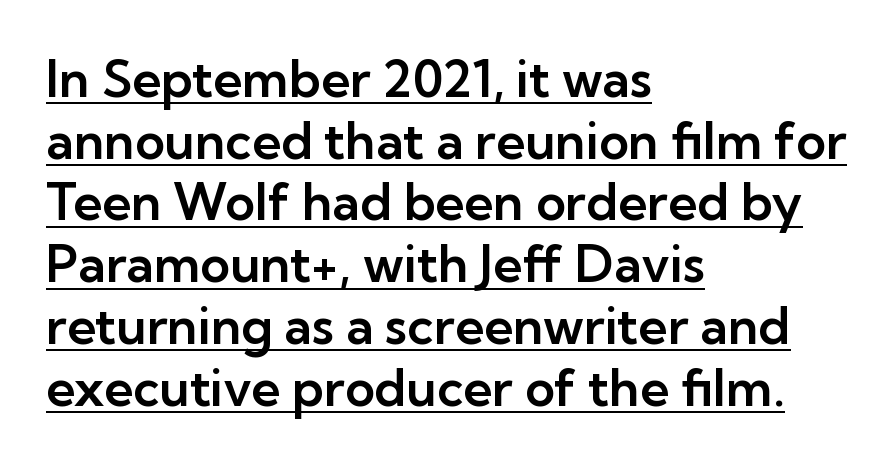
Q: Is the text italic (slanted)? A: No, it is upright.
Q: Is the typeface a serif or a sans-serif typeface? A: Sans-serif.
Q: Is the text underlined? A: Yes.
Q: How is the paragraph aligned? A: Left-aligned.
Q: Is the spacing between letters normal or unusually wide? A: Normal.
Q: Width (condensed, normal, or wide)? A: Normal.
Q: Stroke contrast? A: Low.
Q: x-height? A: Medium.
Q: Monospaced? A: No.
